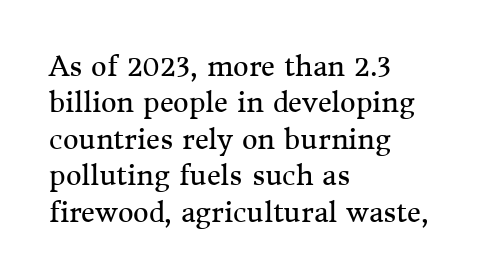
{"italic": "no", "bold": "no", "underline": "no", "align": "left", "line_spacing": "normal", "line_spacing_ratio": 1.35, "letter_spacing": "normal", "letter_spacing_em": 0.0, "glyph_px": 27}
